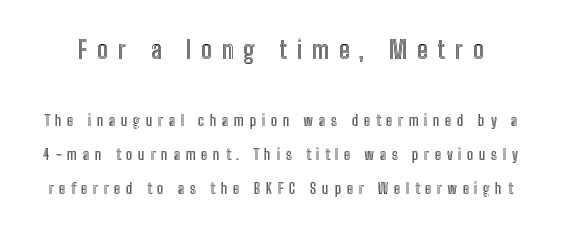
Q: Is the text italic (slanted)? A: No, it is upright.
Q: Is the text underlined? A: No.
Q: Is the spacing between letters normal or unusually wide? A: Unusually wide.
Q: Is the spacing between lines tight, normal or loose? A: Loose.
Q: Which block of text is set in a larger size, the first (top) or the second (bottom)? A: The first (top) one.
